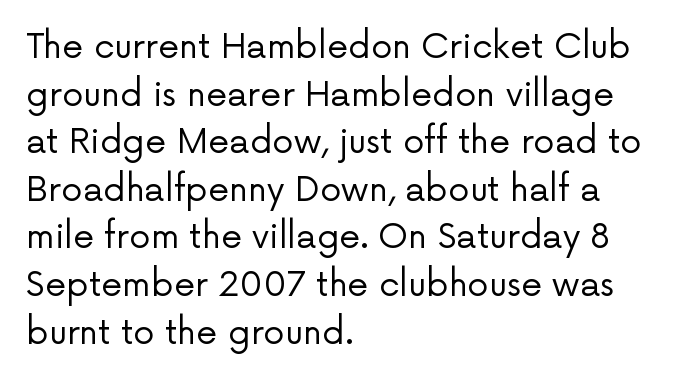
{"serif": "no", "italic": "no", "bold": "no", "weight": "regular", "width": "normal", "stroke_contrast": "low", "x_height": "medium", "monospaced": "no", "underline": "no", "align": "left", "line_spacing": "normal", "line_spacing_ratio": 1.4, "letter_spacing": "normal", "letter_spacing_em": 0.0, "glyph_px": 34}
